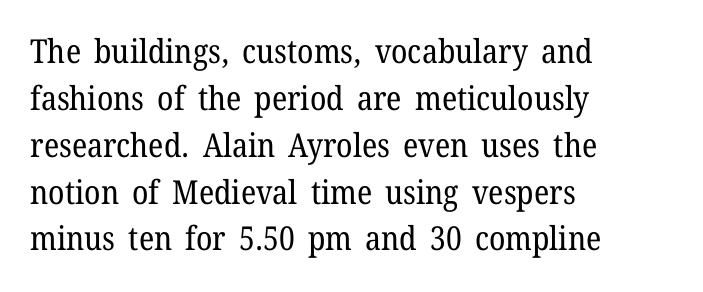
{"serif": "yes", "italic": "no", "bold": "no", "weight": "regular", "width": "normal", "stroke_contrast": "low", "x_height": "medium", "monospaced": "no", "underline": "no", "align": "left", "line_spacing": "normal", "line_spacing_ratio": 1.42, "letter_spacing": "normal", "letter_spacing_em": 0.0, "glyph_px": 33}
